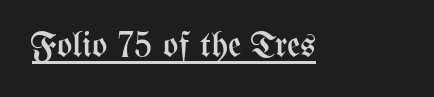
The image shows 36 px regular-weight, condensed type, upright; set normal letter spacing, underlined; medium stroke contrast and a medium x-height.
